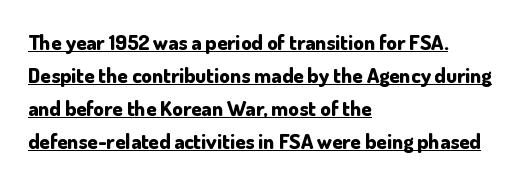
{"italic": "no", "bold": "yes", "underline": "yes", "align": "left", "line_spacing": "normal", "line_spacing_ratio": 1.57, "letter_spacing": "normal", "letter_spacing_em": 0.0, "glyph_px": 21}
